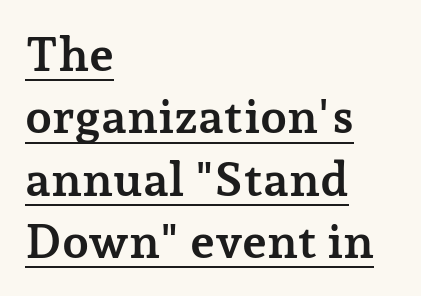
Emphasis is given by a line drawn under the lettering. Quick note: not italic, upright. Evenly set lines give the paragraph a standard silhouette. Spacing verdict: proportional, widths tailored to each character. Short note: letters normally spaced.
